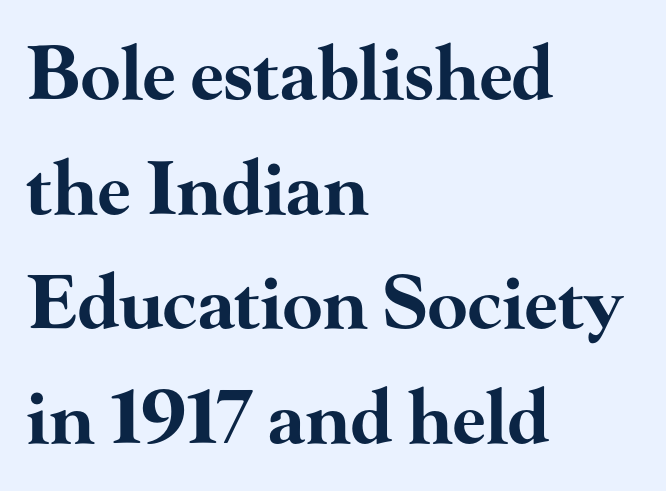
{"serif": "yes", "italic": "no", "bold": "yes", "weight": "bold", "width": "wide", "stroke_contrast": "high", "x_height": "small", "monospaced": "no", "underline": "no", "align": "left", "line_spacing": "normal", "line_spacing_ratio": 1.57, "letter_spacing": "normal", "letter_spacing_em": 0.0, "glyph_px": 73}
